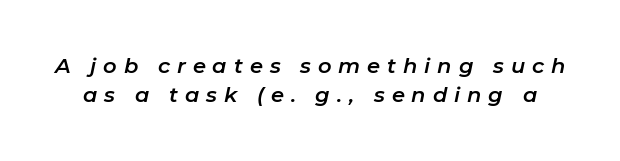
The image shows 21 px text type, italic (leaning right); set normal line spacing (1.4x), unusually wide letter spacing (+0.33 em), not underlined.
